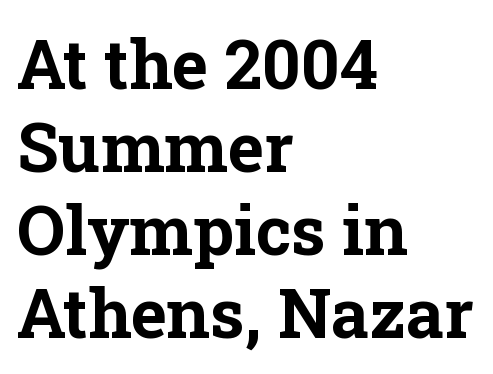
No extra tracking has been applied to these lines. Set as a true bold cut, around the 700 mark. The passage is arranged the way most books set body copy — flush left. The typeface chosen for these lines features serifs.
